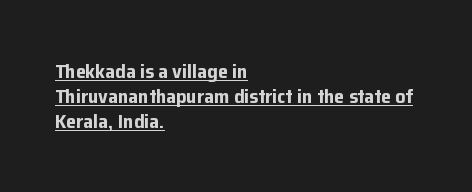
Q: Is the text bold? A: Yes.
Q: Is the text italic (slanted)? A: No, it is upright.
Q: Is the text underlined? A: Yes.
Q: How is the paragraph aligned? A: Left-aligned.
Q: Is the spacing between letters normal or unusually wide? A: Normal.
Q: Is the spacing between lines tight, normal or loose? A: Normal.
